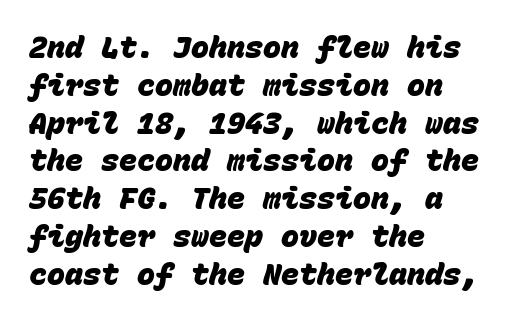
Q: Is the text bold? A: Yes.
Q: Is the typeface a serif or a sans-serif typeface? A: Sans-serif.
Q: Is the text underlined? A: No.
Q: How is the paragraph aligned? A: Left-aligned.
Q: Is the spacing between letters normal or unusually wide? A: Normal.
Q: Is the spacing between lines tight, normal or loose? A: Normal.
Q: Width (condensed, normal, or wide)? A: Normal.
Q: Stroke contrast? A: Low.
Q: x-height? A: Large.
Q: Monospaced? A: Yes.
